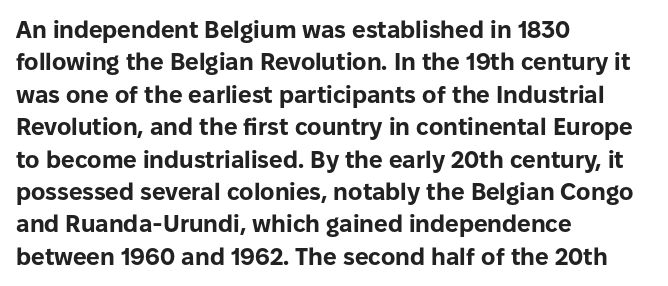
Whoever set this chose a conventional vertical rhythm. Emphasis by weight is at full strength: bold. The setting favours the left margin, as ordinary paragraphs usually do. Glance below the letters and you will spot only blank space. Rendered with straight, roman letterforms.
